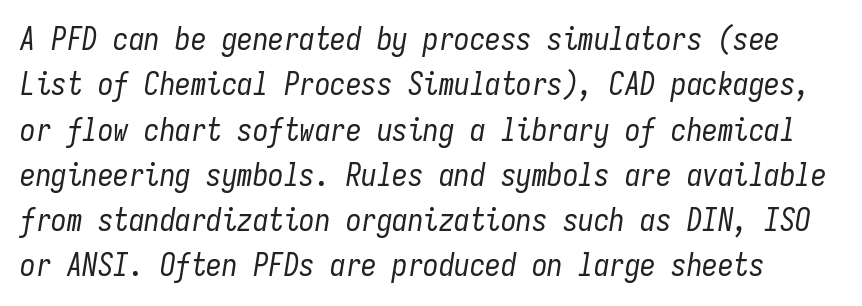
Q: Is the text bold? A: No.
Q: Is the text italic (slanted)? A: Yes, it leans right by about 9 degrees.
Q: Is the text underlined? A: No.
Q: Is the spacing between letters normal or unusually wide? A: Normal.
Q: Is the spacing between lines tight, normal or loose? A: Normal.
Q: Width (condensed, normal, or wide)? A: Condensed.
Q: Stroke contrast? A: Low.
Q: x-height? A: Medium.
Q: Monospaced? A: Yes.
